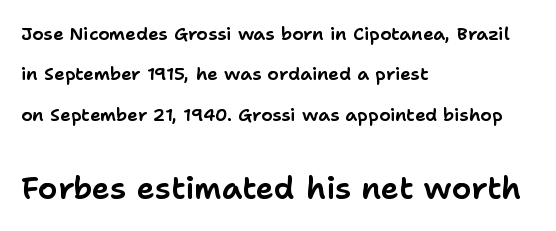
The image shows 31 px sans-serif type, upright; set left-aligned, loose line spacing (2.25x), normal letter spacing, not underlined; the second (bottom) block is 1.72x larger; low stroke contrast and a medium x-height.
